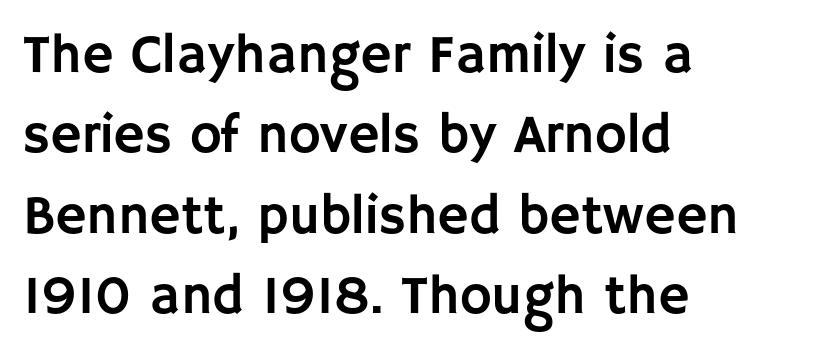
{"serif": "no", "italic": "no", "width": "normal", "stroke_contrast": "low", "x_height": "large", "monospaced": "no", "underline": "no", "align": "left", "line_spacing": "normal", "line_spacing_ratio": 1.49, "letter_spacing": "normal", "letter_spacing_em": 0.0, "glyph_px": 54}
